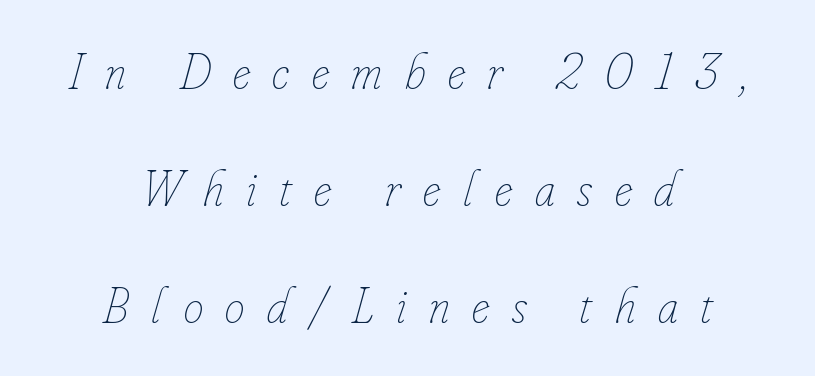
Q: Is the text bold? A: No.
Q: Is the text italic (slanted)? A: Yes, it leans right by about 16 degrees.
Q: Is the text underlined? A: No.
Q: How is the paragraph aligned? A: Centered.
Q: Is the spacing between letters normal or unusually wide? A: Unusually wide.
Q: Is the spacing between lines tight, normal or loose? A: Loose.
Q: Width (condensed, normal, or wide)? A: Condensed.
Q: Stroke contrast? A: Low.
Q: x-height? A: Small.
Q: Monospaced? A: No.
